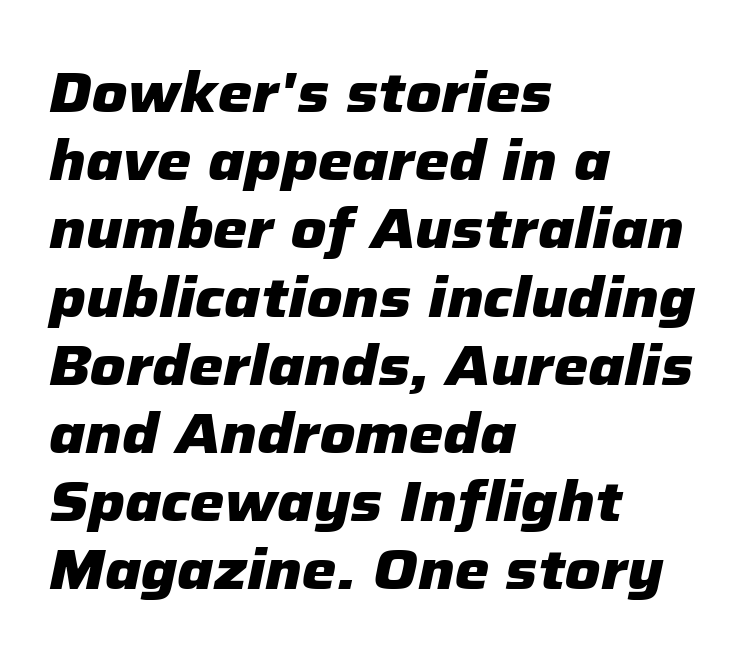
The image shows 55 px heavy type, italic (leaning right); set left-aligned, line spacing 1.24x, normal letter spacing, not underlined; low stroke contrast and a medium x-height.
